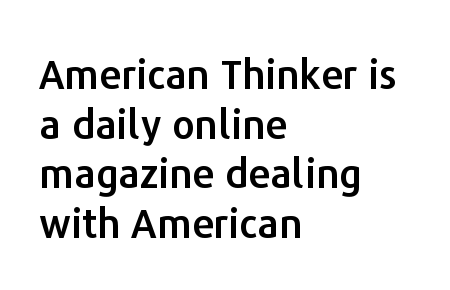
Q: Is the text italic (slanted)? A: No, it is upright.
Q: Is the typeface a serif or a sans-serif typeface? A: Sans-serif.
Q: Is the text underlined? A: No.
Q: How is the paragraph aligned? A: Left-aligned.
Q: Is the spacing between letters normal or unusually wide? A: Normal.
Q: Width (condensed, normal, or wide)? A: Normal.
Q: Stroke contrast? A: Low.
Q: x-height? A: Medium.
Q: Monospaced? A: No.
